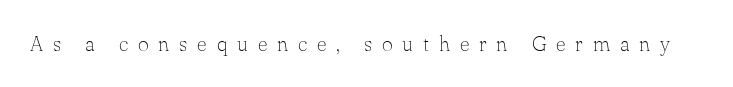
{"italic": "no", "bold": "no", "underline": "no", "letter_spacing": "wide", "letter_spacing_em": 0.47, "glyph_px": 21}
